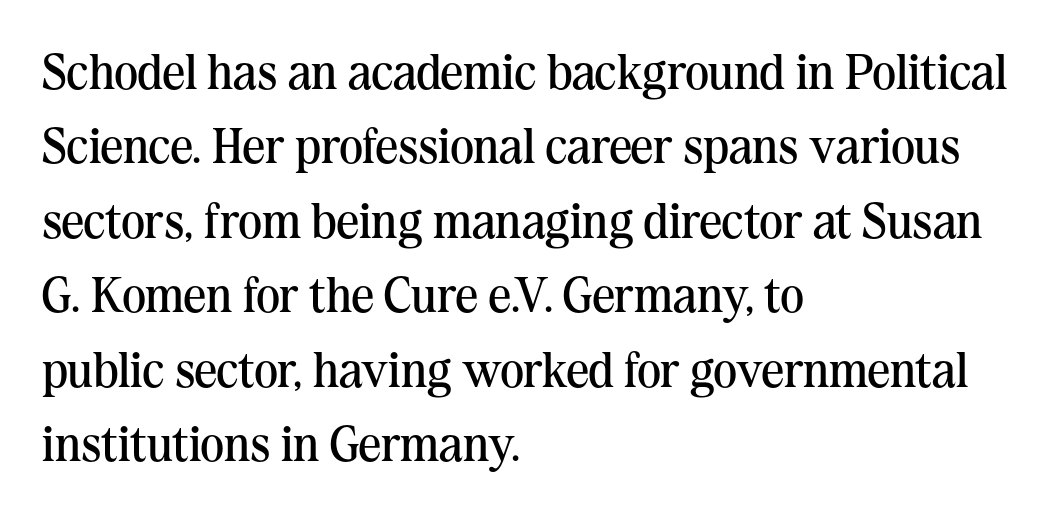
{"serif": "yes", "italic": "no", "bold": "no", "weight": "regular", "width": "normal", "stroke_contrast": "medium", "x_height": "medium", "monospaced": "no", "underline": "no", "align": "left", "line_spacing": "normal", "line_spacing_ratio": 1.49, "letter_spacing": "normal", "letter_spacing_em": 0.0, "glyph_px": 50}
